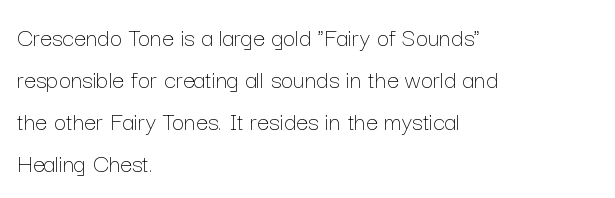
Each new line begins a customary step beneath the previous one. The passage shown is not underscored anywhere. Weight: not bold — regular or lighter. Nope, not italic — everything's standing straight. A classic flush-left, rag-right setting is used for this passage.
